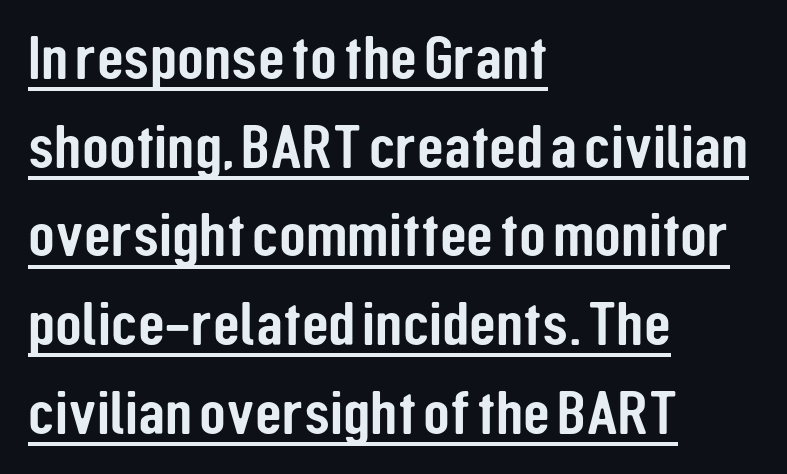
The line-height multiplier appears to be the usual default. There is no visible air inserted between adjacent glyphs. Layout note: lines flush left. This is underlined copy, the kind a proofreader might mark for attention.
